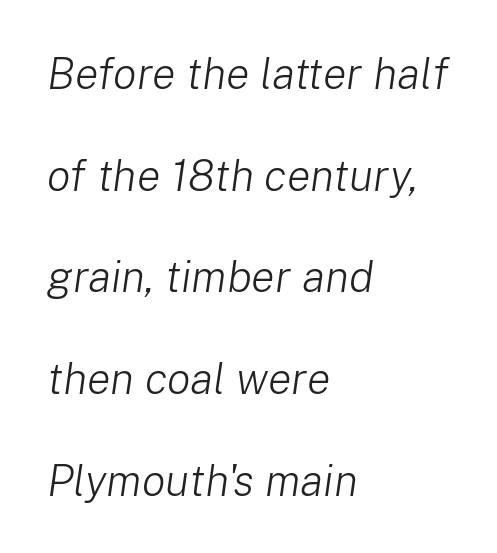
{"italic": "yes", "lean": "right", "slant_degrees": 8, "bold": "no", "weight": "light", "width": "normal", "stroke_contrast": "low", "x_height": "medium", "monospaced": "no", "underline": "no", "align": "left", "line_spacing": "loose", "line_spacing_ratio": 2.31, "letter_spacing": "normal", "letter_spacing_em": 0.0, "glyph_px": 44}
